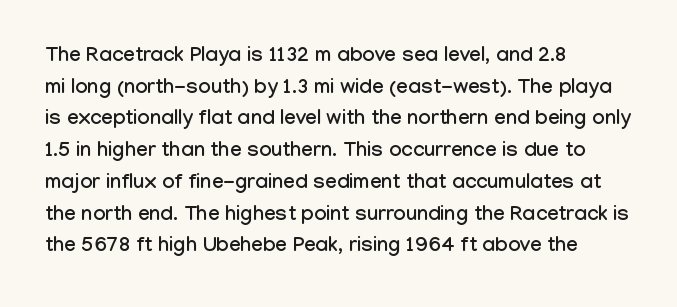
{"italic": "no", "underline": "no", "align": "left", "line_spacing": "normal", "line_spacing_ratio": 1.51, "letter_spacing": "normal", "letter_spacing_em": 0.0, "glyph_px": 21}
